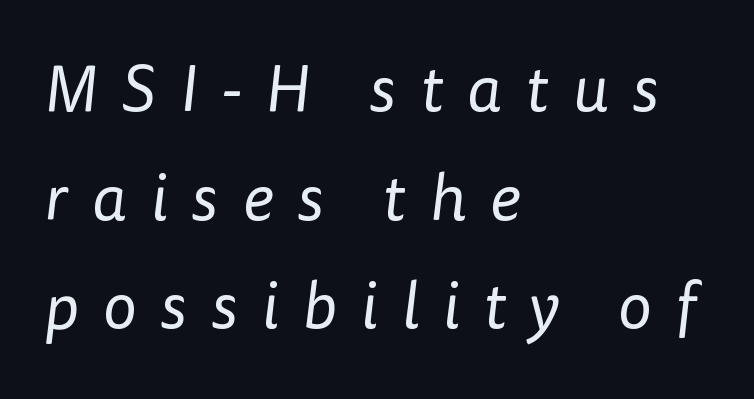
Weight: not bold — regular or lighter. One-word summary of the alignment: left. Display-style spreading of the glyphs; the letterfit is very open. Vertically, the passage feels balanced, rows spaced as you'd expect. Classification — sans serif. These lines are rendered in a variable-pitch font.
